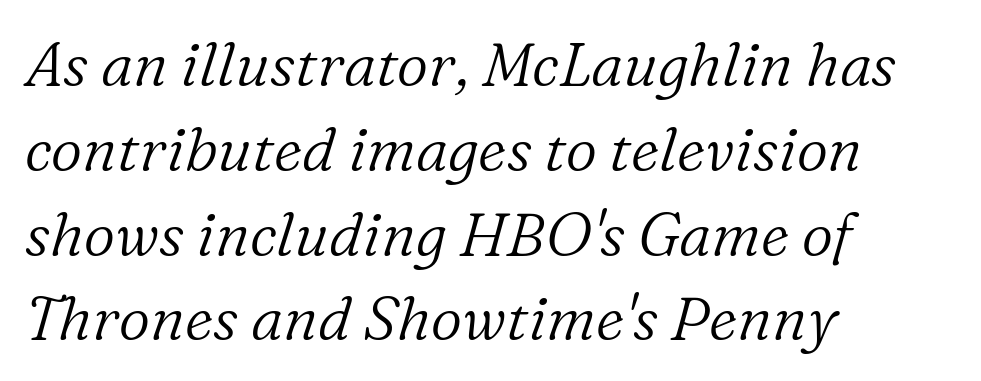
Caption: face not bold, strokes unweighted. You could not count columns in this text — the font is proportionally spaced. This rendering employs a face with finishing strokes, i.e., a serif. Italic? Definitely — the glyphs are oblique. Compared with a centered layout, this one pins lines to the left instead.
